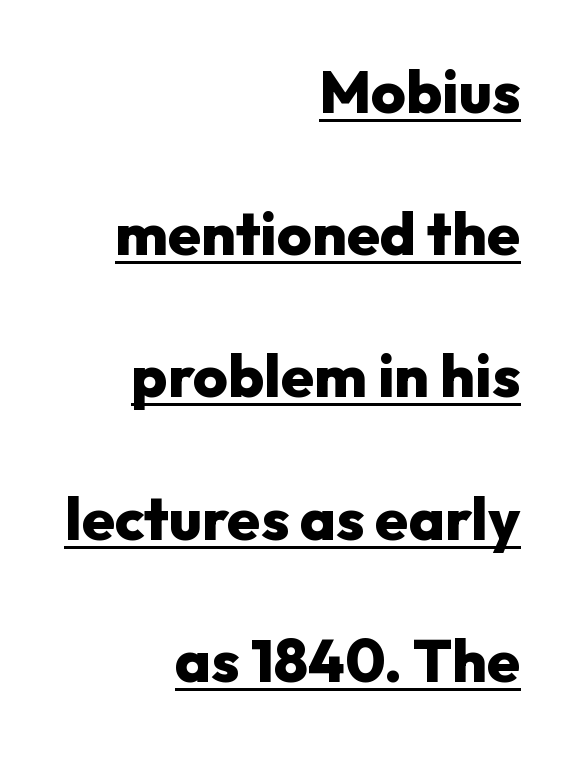
The image shows 60 px heavy sans-serif type, upright; set right-aligned, loose line spacing (2.37x), normal letter spacing, underlined; low stroke contrast and a medium x-height.
